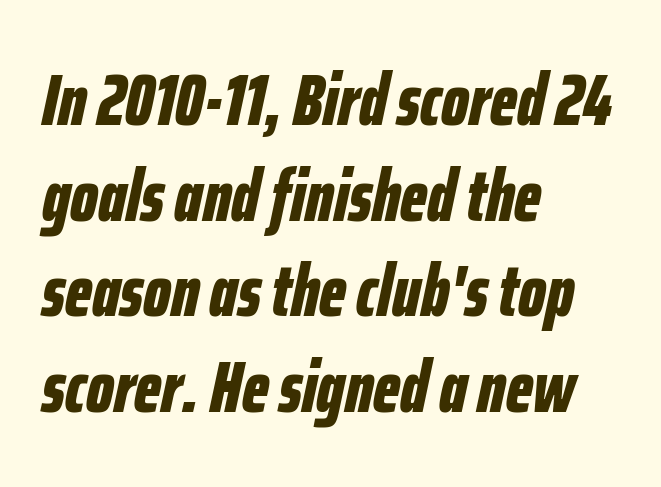
Does extra space separate the letters? No, they use regular spacing. The letters advance in unequal steps, a hallmark of proportional type. Decoration check: the copy has no underline. The face used here has a pronounced slope to its letters. Where is the straight margin? On the left.
